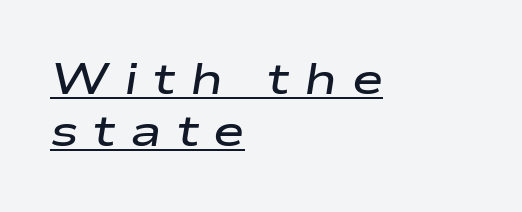
Q: Is the text bold? A: Semi-bold.
Q: Is the text italic (slanted)? A: Yes, it leans right by about 9 degrees.
Q: Is the text underlined? A: Yes.
Q: How is the paragraph aligned? A: Left-aligned.
Q: Is the spacing between letters normal or unusually wide? A: Unusually wide.
Q: Width (condensed, normal, or wide)? A: Wide.
Q: Stroke contrast? A: Low.
Q: x-height? A: Medium.
Q: Monospaced? A: No.
